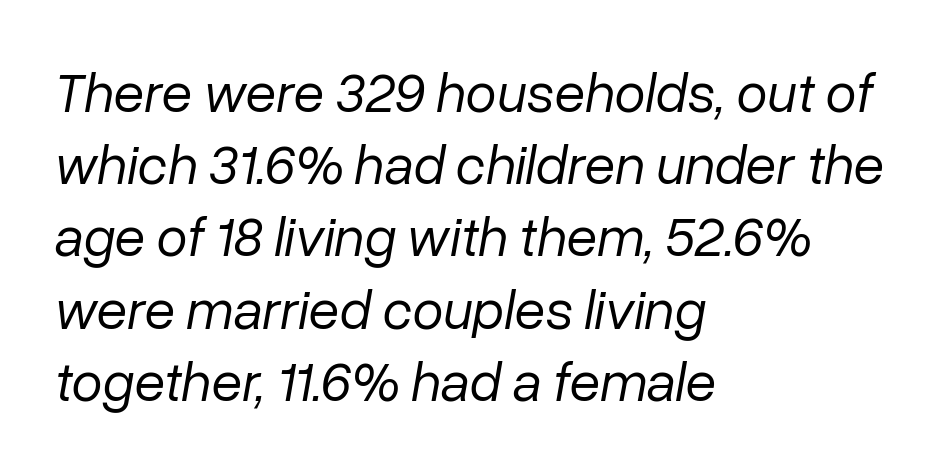
The image shows 56 px regular-weight type, italic (leaning right); set left-aligned, normal line spacing (1.29x), normal letter spacing, not underlined; low stroke contrast and a medium x-height.
